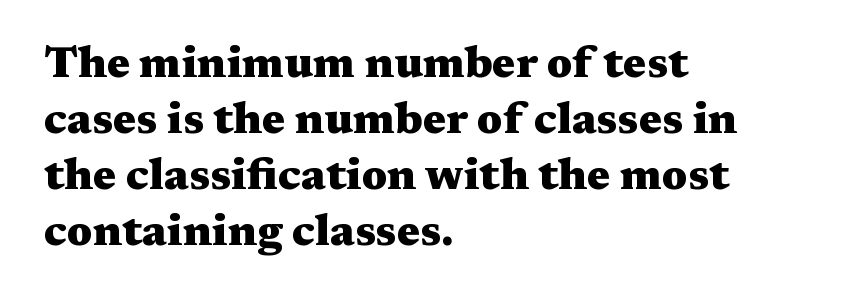
{"serif": "yes", "italic": "no", "bold": "yes", "weight": "heavy", "width": "wide", "stroke_contrast": "medium", "x_height": "medium", "monospaced": "no", "underline": "no", "align": "left", "line_spacing": "normal", "line_spacing_ratio": 1.27, "letter_spacing": "normal", "letter_spacing_em": 0.0, "glyph_px": 44}
